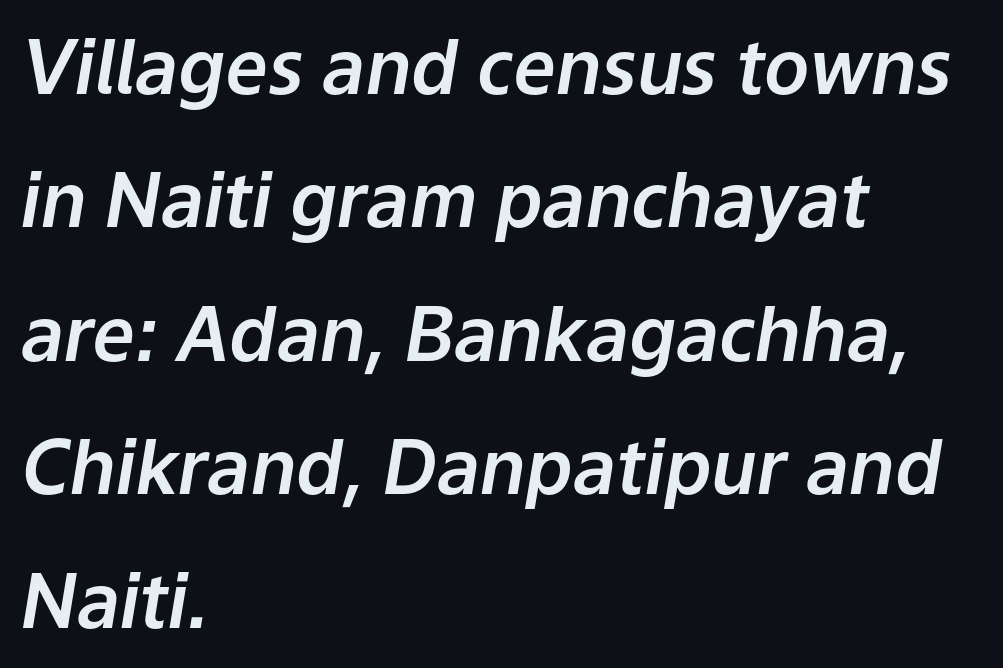
A bare baseline throughout the passage. Looks like regular typesetting: each glyph gets only the width it needs. The setting favours the left margin, as ordinary paragraphs usually do. A typesetter would mark this as italic.
